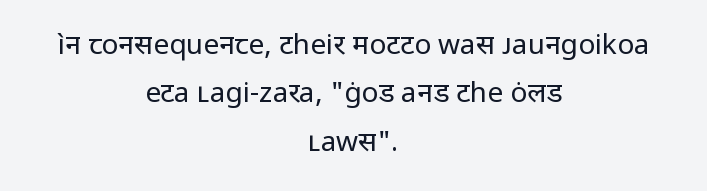
Nothing unusual about the tracking: characters are spaced as the font intends. On a weight scale, this lands at 450 or below. In terms of posture, this sample is upright. Where is the straight margin? There isn't one; the lines are centered. The rendering uses natural spacing where letterforms have individual widths. This rendering employs a face without finishing strokes, i.e., a sans-serif.
